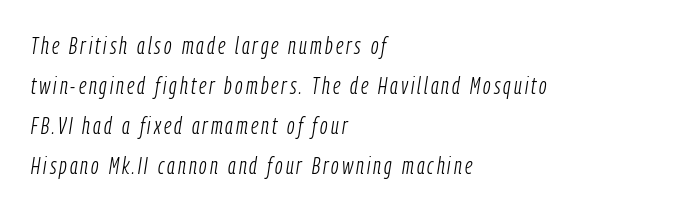
{"italic": "yes", "lean": "right", "slant_degrees": 9, "bold": "no", "underline": "no", "align": "left", "line_spacing_ratio": 1.74, "glyph_px": 23}
